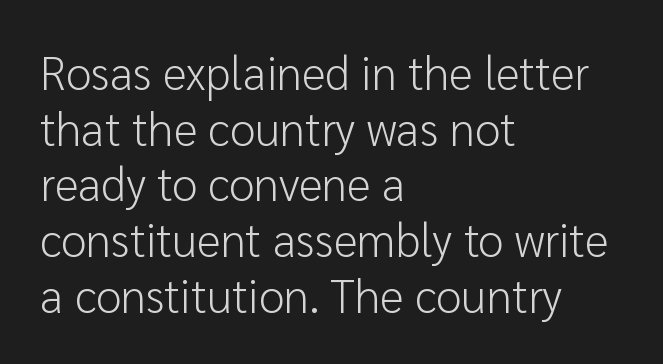
The image shows 46 px light sans-serif type, upright; set left-aligned, line spacing 1.21x, normal letter spacing, not underlined; low stroke contrast and a medium x-height.
